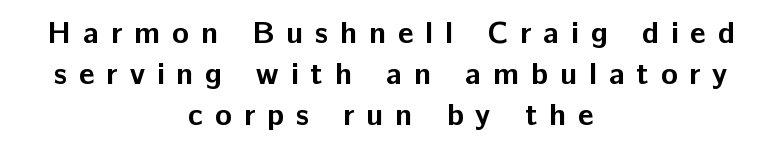
Q: Is the text bold? A: Yes.
Q: Is the text italic (slanted)? A: No, it is upright.
Q: Is the typeface a serif or a sans-serif typeface? A: Sans-serif.
Q: Is the text underlined? A: No.
Q: How is the paragraph aligned? A: Centered.
Q: Is the spacing between letters normal or unusually wide? A: Unusually wide.
Q: Is the spacing between lines tight, normal or loose? A: Normal.
Q: Width (condensed, normal, or wide)? A: Normal.
Q: Stroke contrast? A: Low.
Q: x-height? A: Medium.
Q: Monospaced? A: No.
